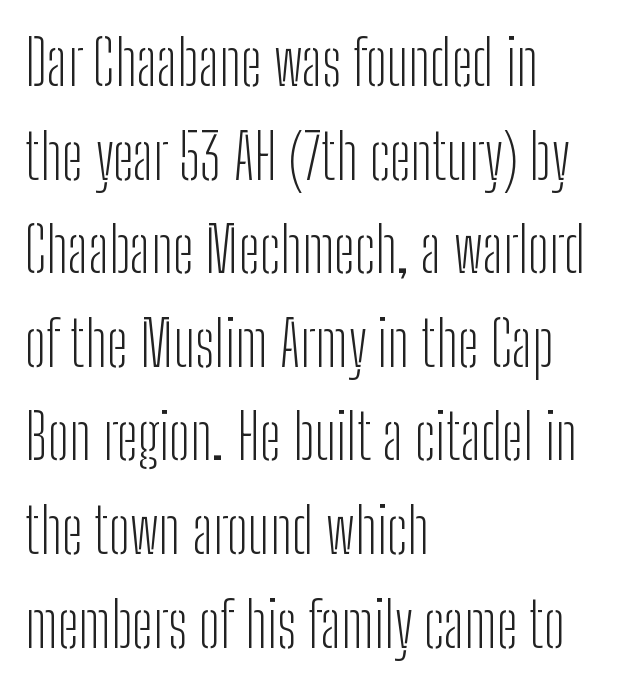
{"serif": "no", "italic": "no", "bold": "no", "weight": "light", "width": "condensed", "stroke_contrast": "low", "x_height": "medium", "monospaced": "no", "underline": "no", "align": "left", "line_spacing": "normal", "line_spacing_ratio": 1.51, "letter_spacing": "normal", "letter_spacing_em": 0.0, "glyph_px": 62}
